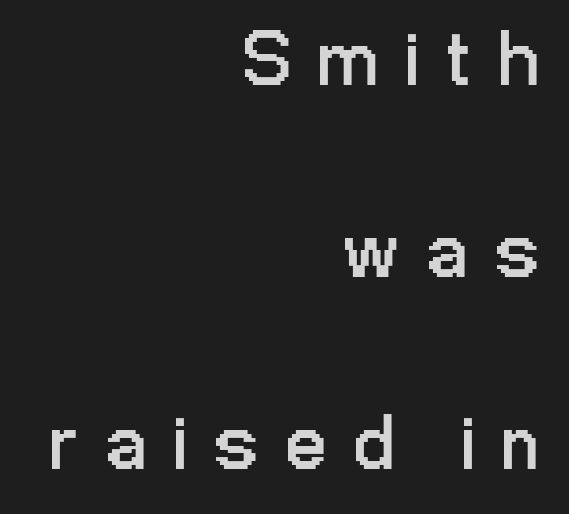
The image shows 79 px regular-weight, condensed sans-serif type, upright; set right-aligned, loose line spacing (2.43x), unusually wide letter spacing (+0.36 em), not underlined; low stroke contrast and a medium x-height.
